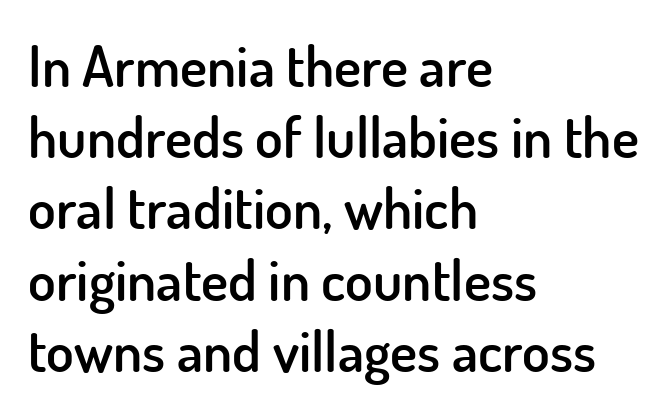
The image shows 57 px semibold sans-serif type, upright; set left-aligned, normal line spacing (1.25x), normal letter spacing, not underlined; low stroke contrast and a small x-height.
